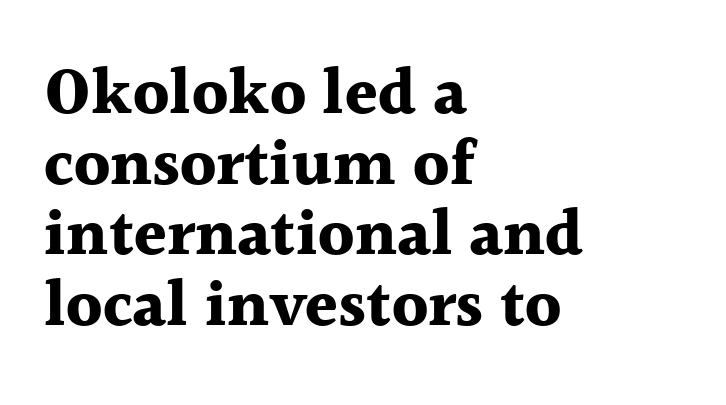
Q: Is the text bold? A: Yes.
Q: Is the text italic (slanted)? A: No, it is upright.
Q: Is the typeface a serif or a sans-serif typeface? A: Serif.
Q: Is the text underlined? A: No.
Q: How is the paragraph aligned? A: Left-aligned.
Q: Is the spacing between letters normal or unusually wide? A: Normal.
Q: Is the spacing between lines tight, normal or loose? A: Tight.
Q: Width (condensed, normal, or wide)? A: Normal.
Q: x-height? A: Medium.
Q: Monospaced? A: No.
